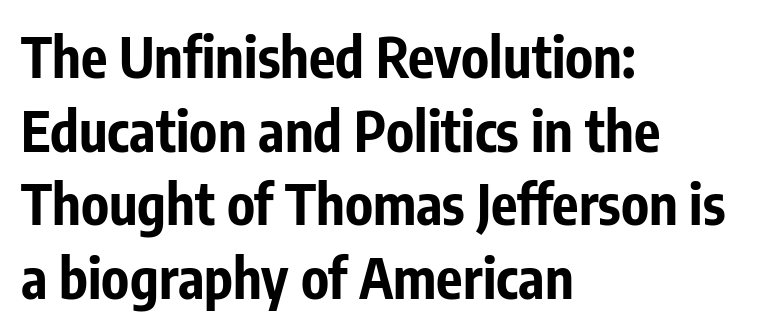
{"serif": "no", "italic": "no", "bold": "yes", "weight": "bold", "width": "condensed", "stroke_contrast": "low", "x_height": "medium", "monospaced": "no", "underline": "no", "align": "left", "line_spacing": "normal", "line_spacing_ratio": 1.34, "letter_spacing": "normal", "letter_spacing_em": 0.0, "glyph_px": 55}
